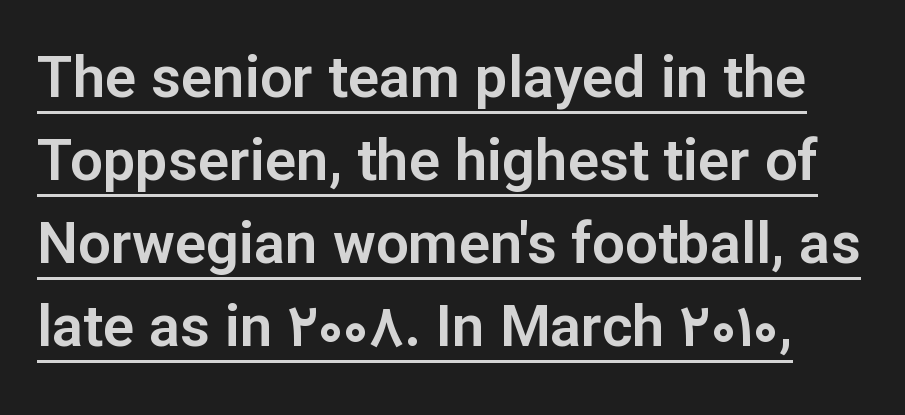
Q: Is the text italic (slanted)? A: No, it is upright.
Q: Is the typeface a serif or a sans-serif typeface? A: Sans-serif.
Q: Is the text underlined? A: Yes.
Q: Is the spacing between letters normal or unusually wide? A: Normal.
Q: Is the spacing between lines tight, normal or loose? A: Normal.
Q: Width (condensed, normal, or wide)? A: Normal.
Q: Stroke contrast? A: Low.
Q: x-height? A: Medium.
Q: Monospaced? A: No.
